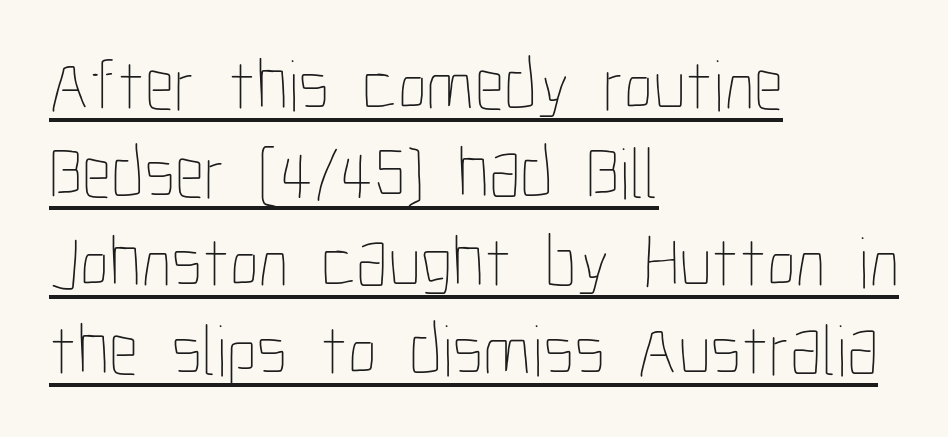
{"italic": "no", "bold": "no", "weight": "thin", "width": "condensed", "stroke_contrast": "low", "x_height": "medium", "monospaced": "no", "underline": "yes", "align": "left", "line_spacing_ratio": 1.21, "letter_spacing": "normal", "letter_spacing_em": 0.0, "glyph_px": 73}
